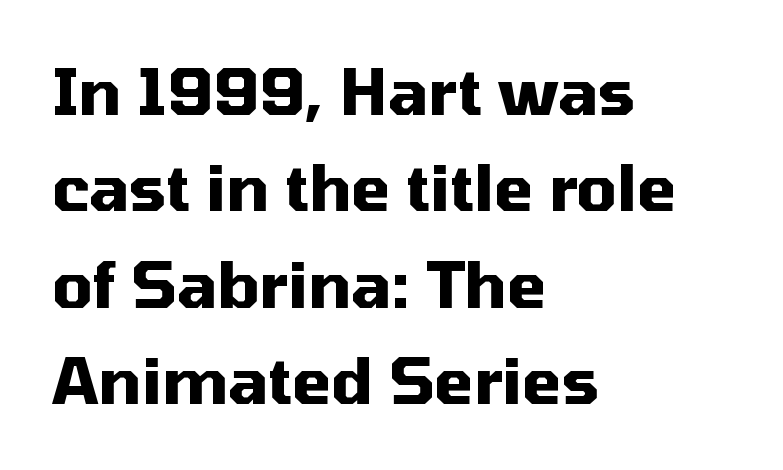
Q: Is the text bold? A: Yes.
Q: Is the text italic (slanted)? A: No, it is upright.
Q: Is the typeface a serif or a sans-serif typeface? A: Sans-serif.
Q: Is the text underlined? A: No.
Q: How is the paragraph aligned? A: Left-aligned.
Q: Is the spacing between letters normal or unusually wide? A: Normal.
Q: Is the spacing between lines tight, normal or loose? A: Normal.
Q: Width (condensed, normal, or wide)? A: Normal.
Q: Stroke contrast? A: Medium.
Q: x-height? A: Medium.
Q: Monospaced? A: No.
